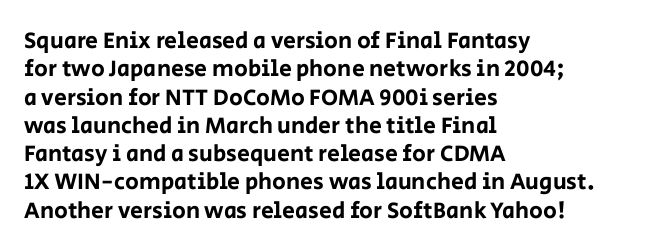
{"italic": "no", "underline": "no", "align": "left", "line_spacing_ratio": 1.23, "letter_spacing": "normal", "letter_spacing_em": 0.0, "glyph_px": 23}
